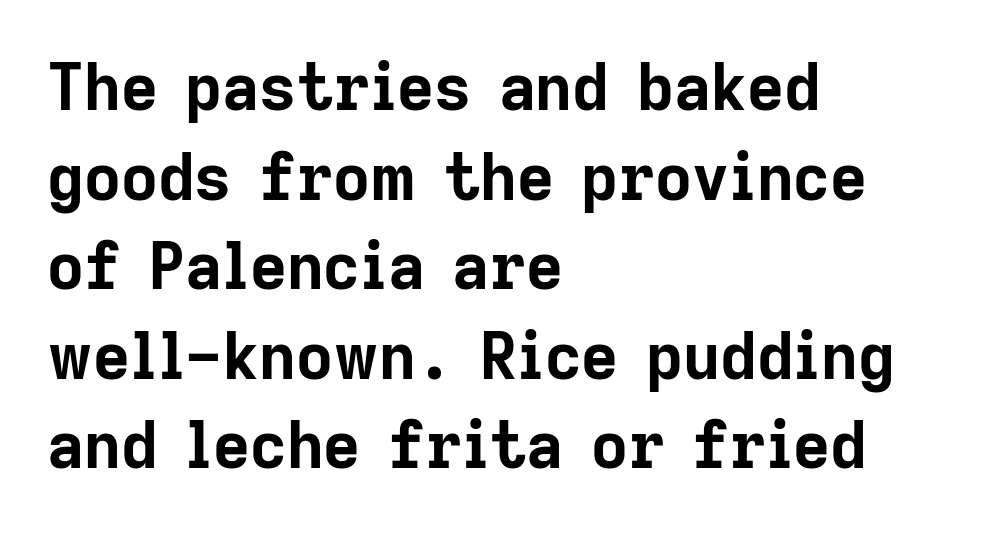
Regular leading. Each glyph is drawn with heavy, bold strokes. A classic flush-left, rag-right setting is used for this passage. Look at the tracking — it's just the regular setting, nothing added. Words float on clear page, feet unadorned. Characters remain perfectly vertical along every line.
